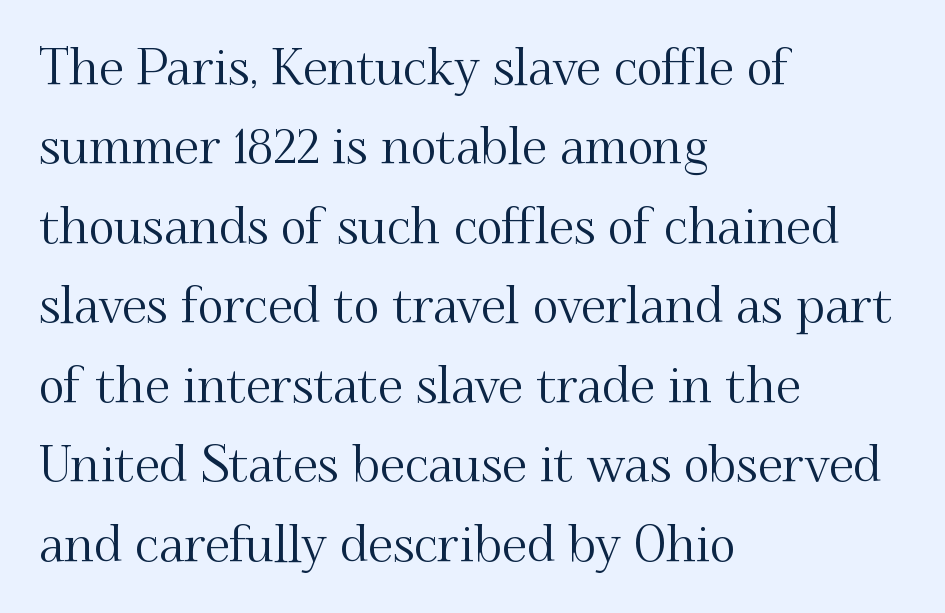
The image shows 50 px serif type, upright; set left-aligned, normal line spacing (1.59x), normal letter spacing, not underlined; medium stroke contrast and a small x-height.
